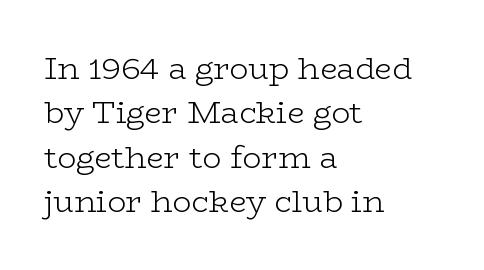
The passage is arranged the way most books set body copy — flush left. Posture: upright roman. Nothing unusual about the tracking: characters are spaced as the font intends. The rendering uses natural spacing where letterforms have individual widths.
